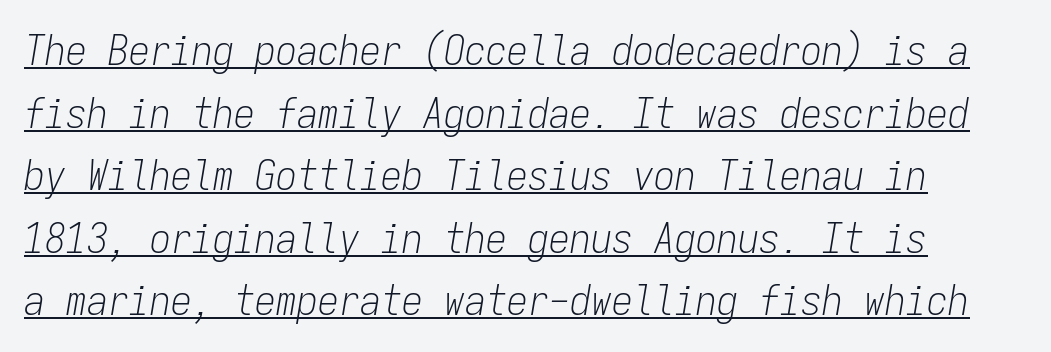
Q: Is the text bold? A: No.
Q: Is the text italic (slanted)? A: Yes, it leans right by about 9 degrees.
Q: Is the text underlined? A: Yes.
Q: Is the spacing between letters normal or unusually wide? A: Normal.
Q: Is the spacing between lines tight, normal or loose? A: Normal.
Q: Width (condensed, normal, or wide)? A: Condensed.
Q: Stroke contrast? A: Low.
Q: x-height? A: Medium.
Q: Monospaced? A: Yes.
